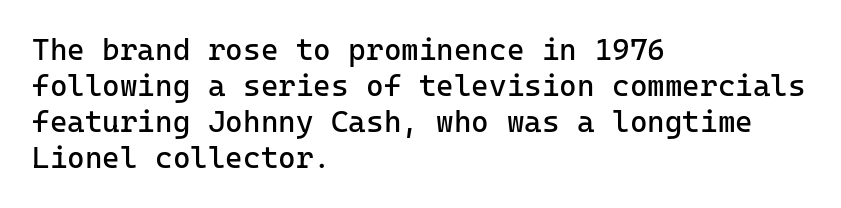
The image shows 30 px regular-weight sans-serif type, upright, monospaced; set left-aligned, line spacing 1.2x, normal letter spacing, not underlined; low stroke contrast and a medium x-height.
